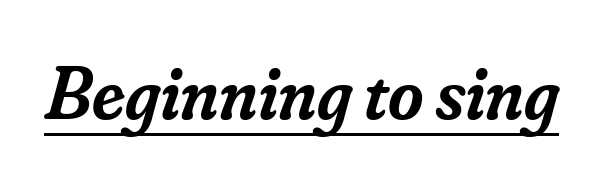
Q: Is the text bold? A: Semi-bold.
Q: Is the text italic (slanted)? A: Yes, it leans right by about 16 degrees.
Q: Is the typeface a serif or a sans-serif typeface? A: Serif.
Q: Is the text underlined? A: Yes.
Q: Is the spacing between letters normal or unusually wide? A: Normal.
Q: Width (condensed, normal, or wide)? A: Normal.
Q: Stroke contrast? A: Low.
Q: x-height? A: Small.
Q: Monospaced? A: No.
